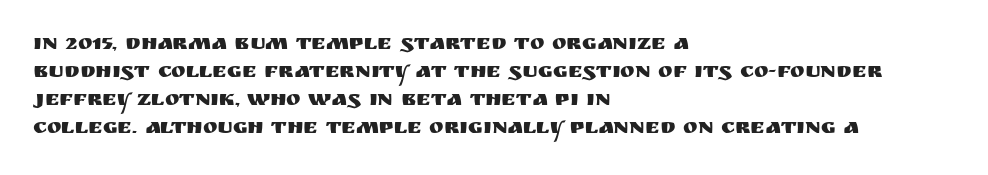
In terms of leading, this rendering sits right in the middle. Do the letters lean? They stand straight. These lines stack with their left ends in a neat column. The zone under the glyphs is completely vacant. The letters sit at their default tracking, neither squeezed nor spread.
